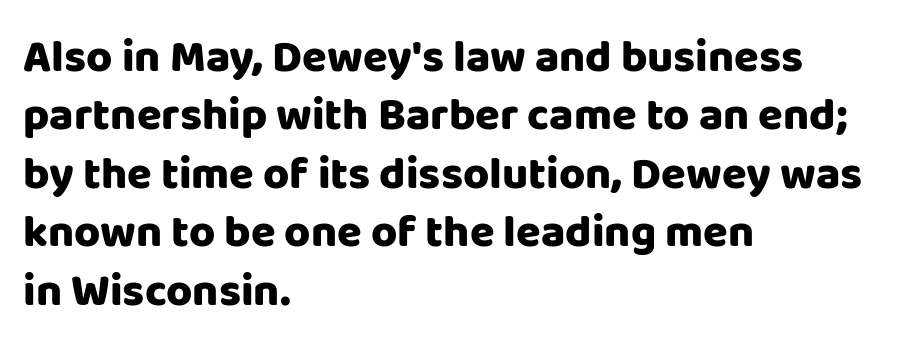
{"serif": "no", "italic": "no", "bold": "yes", "weight": "heavy", "width": "normal", "stroke_contrast": "low", "x_height": "large", "monospaced": "no", "underline": "no", "align": "left", "line_spacing": "normal", "line_spacing_ratio": 1.3, "letter_spacing": "normal", "letter_spacing_em": 0.0, "glyph_px": 45}
